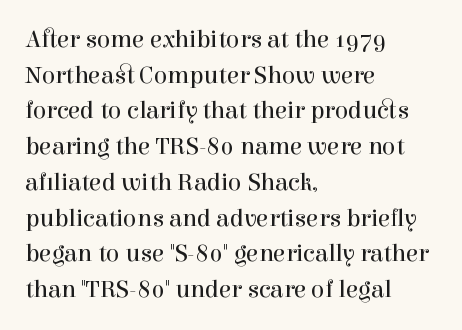
No word sits above an underline. These lines stack with their left ends in a neat column. The line-height multiplier appears to be the usual default. Ordinary non-slanted type is in use. Students, note that the glyphs here touch the page at normal intervals.
